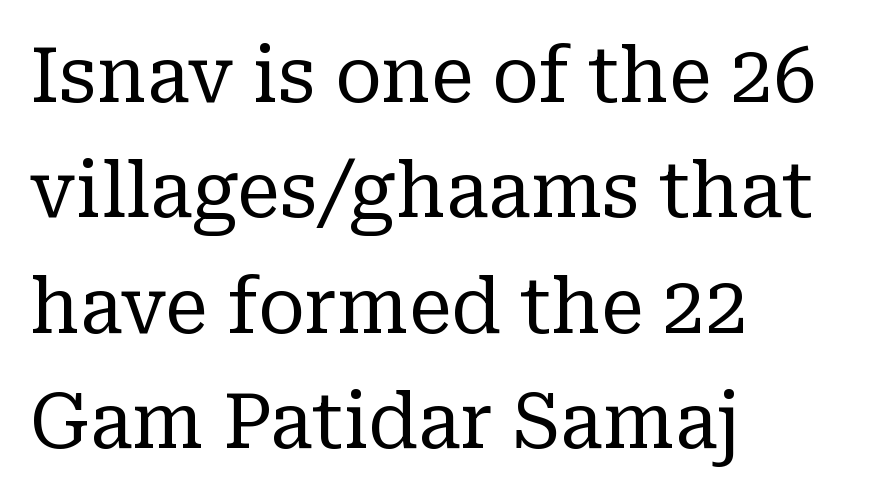
The image shows 77 px regular-weight serif type, upright; set left-aligned, normal line spacing (1.5x), normal letter spacing, not underlined; low stroke contrast and a medium x-height.
